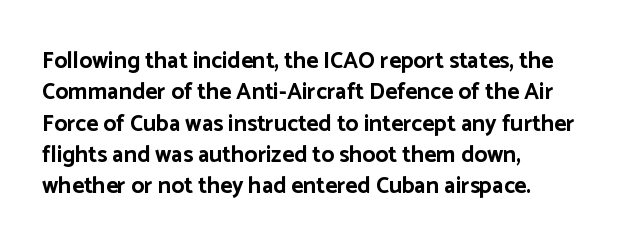
Q: Is the text bold? A: Yes.
Q: Is the text italic (slanted)? A: No, it is upright.
Q: Is the text underlined? A: No.
Q: How is the paragraph aligned? A: Left-aligned.
Q: Is the spacing between letters normal or unusually wide? A: Normal.
Q: Is the spacing between lines tight, normal or loose? A: Normal.
